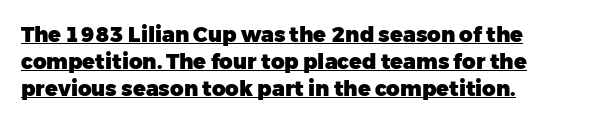
Q: Is the text bold? A: Yes.
Q: Is the text italic (slanted)? A: No, it is upright.
Q: Is the text underlined? A: Yes.
Q: How is the paragraph aligned? A: Left-aligned.
Q: Is the spacing between letters normal or unusually wide? A: Normal.
Q: Is the spacing between lines tight, normal or loose? A: Normal.
